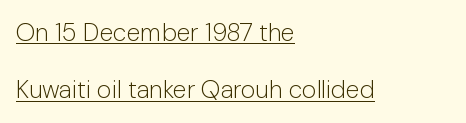
{"italic": "no", "bold": "no", "underline": "yes", "align": "left", "line_spacing": "loose", "line_spacing_ratio": 2.3, "letter_spacing": "normal", "letter_spacing_em": 0.0, "glyph_px": 25}
